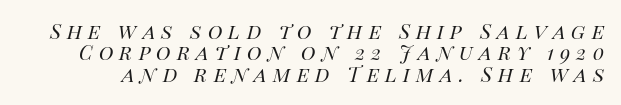
The image shows 20 px text type, italic (leaning right); set tight line spacing (1.07x), unusually wide letter spacing (+0.31 em), not underlined.
